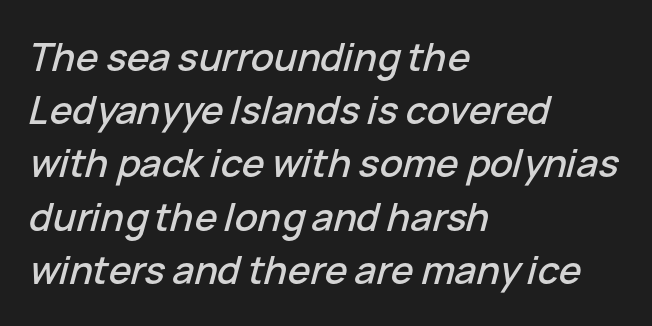
Q: Is the text italic (slanted)? A: Yes, it leans right by about 15 degrees.
Q: Is the text underlined? A: No.
Q: How is the paragraph aligned? A: Left-aligned.
Q: Is the spacing between letters normal or unusually wide? A: Normal.
Q: Is the spacing between lines tight, normal or loose? A: Normal.
Q: Width (condensed, normal, or wide)? A: Normal.
Q: Stroke contrast? A: Low.
Q: x-height? A: Medium.
Q: Monospaced? A: No.
